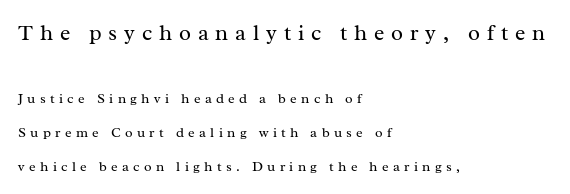
Q: Is the text bold? A: No.
Q: Is the text italic (slanted)? A: No, it is upright.
Q: Is the text underlined? A: No.
Q: How is the paragraph aligned? A: Left-aligned.
Q: Is the spacing between letters normal or unusually wide? A: Unusually wide.
Q: Is the spacing between lines tight, normal or loose? A: Loose.
Q: Which block of text is set in a larger size, the first (top) or the second (bottom)? A: The first (top) one.
